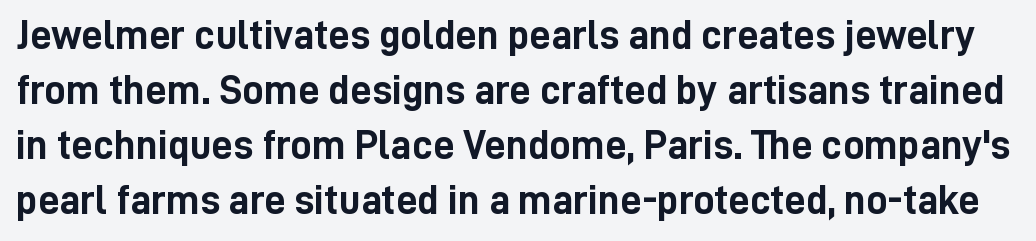
A typesetter would call this leading conventional body-copy spacing. Varying glyph widths throughout — classic text-font behaviour. The line texture is even and compact thanks to regular tracking. Emphasis by weight is at full strength: bold. Descender tails drop into unmarked territory. Nothing sits at the stroke ends, so this counts as sans-serif.
